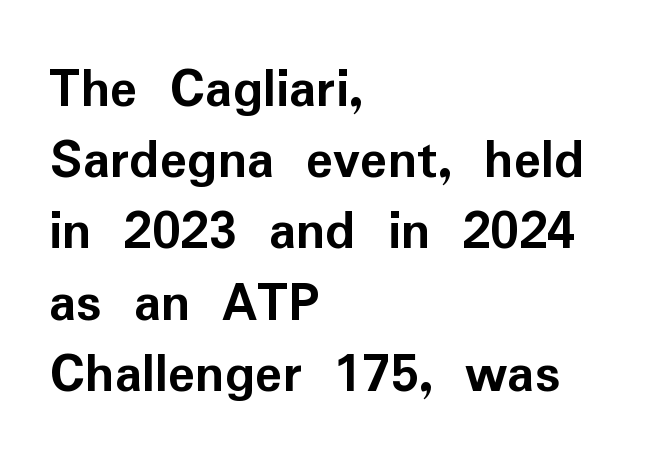
{"serif": "no", "italic": "no", "bold": "yes", "weight": "semibold", "width": "normal", "stroke_contrast": "low", "x_height": "medium", "monospaced": "no", "underline": "no", "align": "left", "line_spacing": "normal", "line_spacing_ratio": 1.25, "letter_spacing": "normal", "letter_spacing_em": 0.0, "glyph_px": 57}
